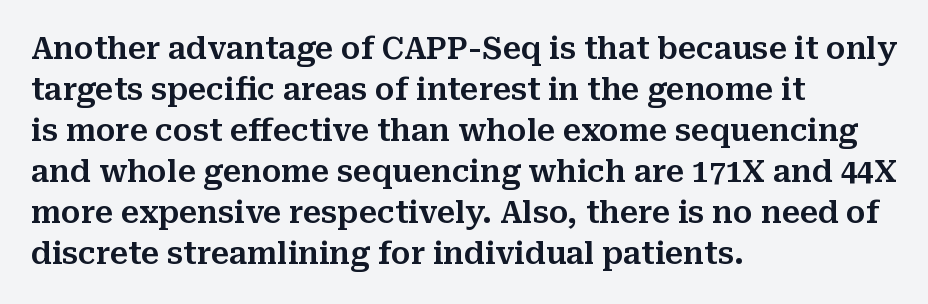
The image shows 30 px serif type, upright; set left-aligned, normal line spacing (1.37x), normal letter spacing, not underlined; medium stroke contrast and a medium x-height.
